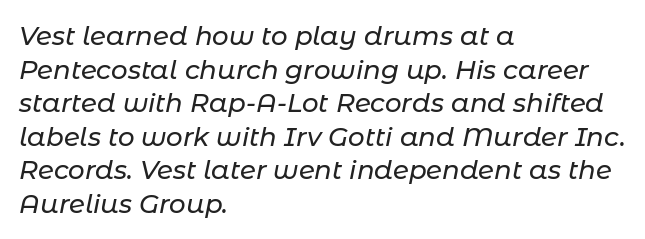
Q: Is the text italic (slanted)? A: Yes, it leans right by about 11 degrees.
Q: Is the text underlined? A: No.
Q: How is the paragraph aligned? A: Left-aligned.
Q: Is the spacing between letters normal or unusually wide? A: Normal.
Q: Is the spacing between lines tight, normal or loose? A: Normal.
